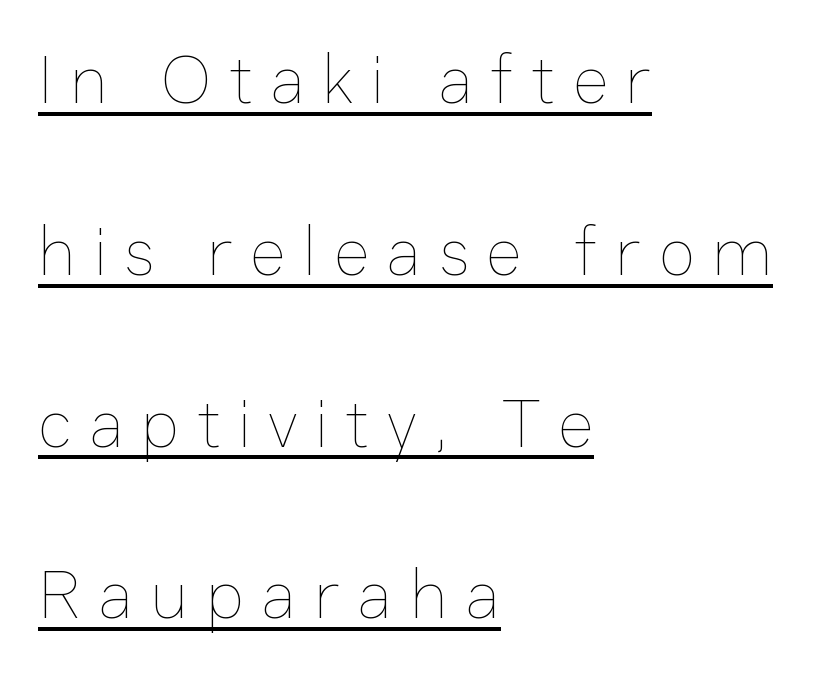
The image shows 69 px thin type, upright; set left-aligned, loose line spacing (2.49x), unusually wide letter spacing (+0.25 em), underlined; low stroke contrast and a medium x-height.
